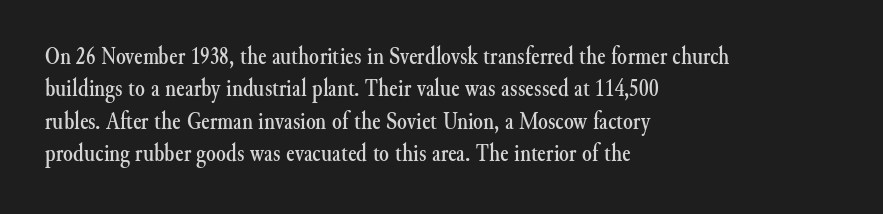
The image shows 25 px text type, upright; set left-aligned, normal line spacing (1.3x), normal letter spacing, not underlined.
